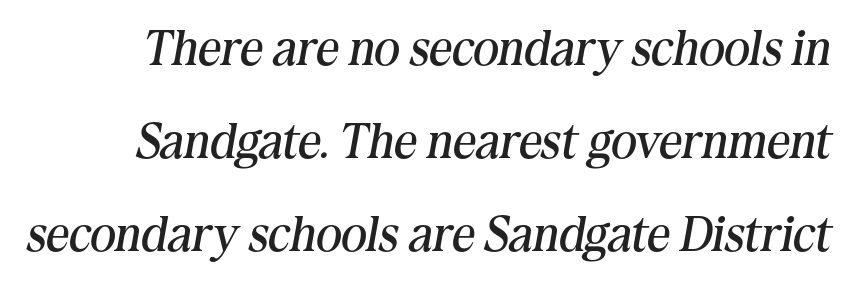
Q: Is the text bold? A: No.
Q: Is the text italic (slanted)? A: Yes, it leans right by about 10 degrees.
Q: Is the typeface a serif or a sans-serif typeface? A: Serif.
Q: Is the text underlined? A: No.
Q: Is the spacing between letters normal or unusually wide? A: Normal.
Q: Width (condensed, normal, or wide)? A: Normal.
Q: Stroke contrast? A: Medium.
Q: x-height? A: Medium.
Q: Monospaced? A: No.
